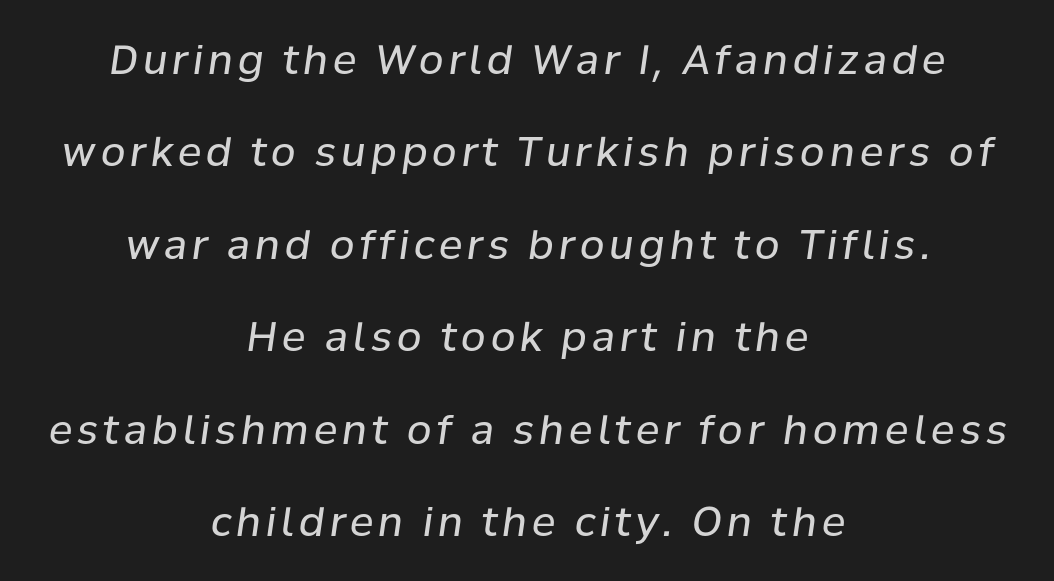
Q: Is the text bold? A: No.
Q: Is the text italic (slanted)? A: Yes, it leans right by about 8 degrees.
Q: Is the text underlined? A: No.
Q: How is the paragraph aligned? A: Centered.
Q: Is the spacing between lines tight, normal or loose? A: Loose.
Q: Width (condensed, normal, or wide)? A: Normal.
Q: Stroke contrast? A: Low.
Q: x-height? A: Medium.
Q: Monospaced? A: No.
